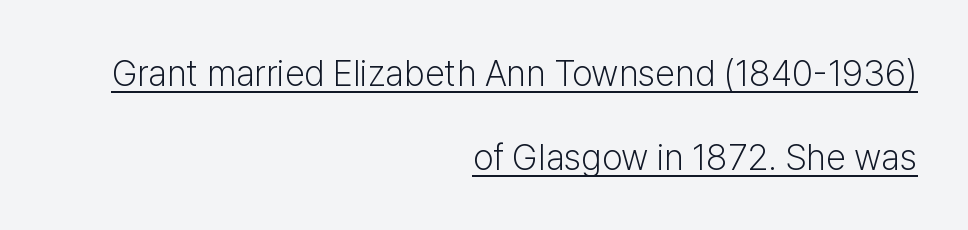
{"serif": "no", "italic": "no", "bold": "no", "weight": "light", "width": "normal", "stroke_contrast": "low", "x_height": "medium", "monospaced": "no", "underline": "yes", "align": "right", "line_spacing": "loose", "line_spacing_ratio": 2.33, "letter_spacing": "normal", "letter_spacing_em": 0.0, "glyph_px": 36}
